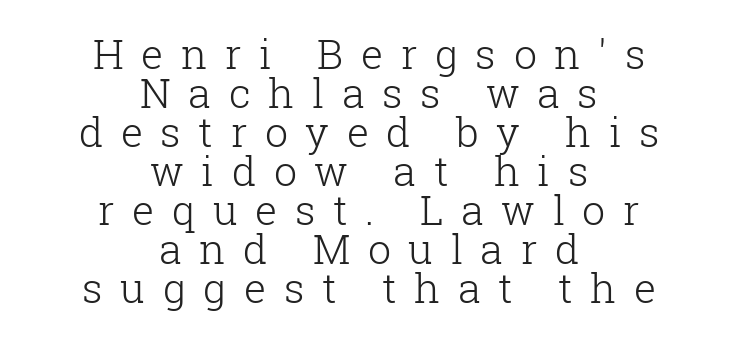
{"serif": "yes", "italic": "no", "bold": "no", "weight": "light", "width": "normal", "stroke_contrast": "low", "x_height": "medium", "monospaced": "no", "underline": "no", "align": "center", "line_spacing": "tight", "line_spacing_ratio": 0.95, "letter_spacing": "wide", "letter_spacing_em": 0.43, "glyph_px": 41}
